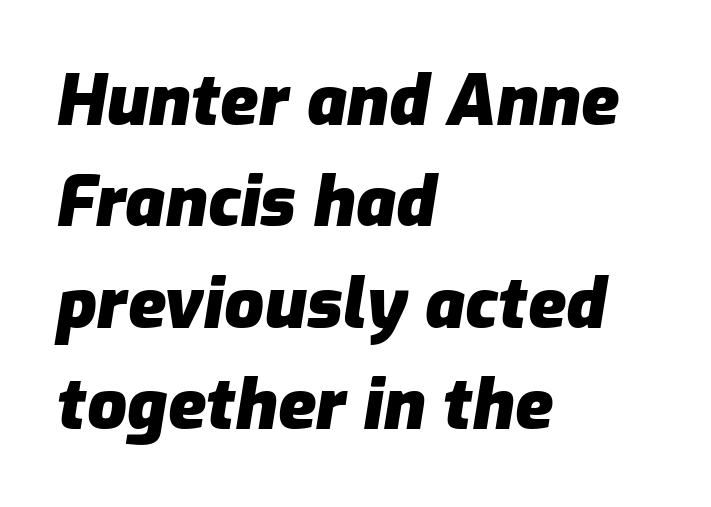
Q: Is the text bold? A: Yes.
Q: Is the text italic (slanted)? A: Yes, it leans right by about 9 degrees.
Q: Is the text underlined? A: No.
Q: How is the paragraph aligned? A: Left-aligned.
Q: Is the spacing between letters normal or unusually wide? A: Normal.
Q: Is the spacing between lines tight, normal or loose? A: Normal.
Q: Width (condensed, normal, or wide)? A: Normal.
Q: Stroke contrast? A: Low.
Q: x-height? A: Medium.
Q: Monospaced? A: No.
